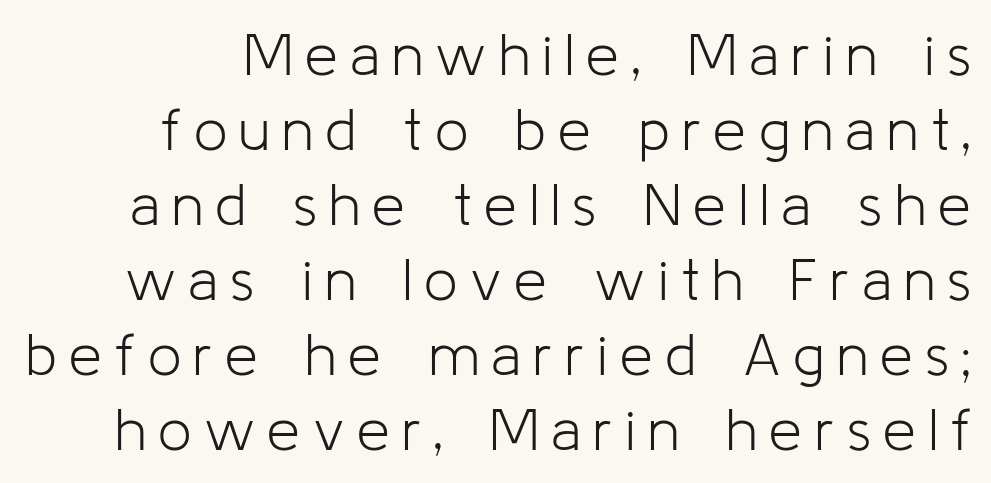
The image shows 59 px light sans-serif type, upright; set normal line spacing (1.27x), unusually wide letter spacing (+0.21 em), not underlined; low stroke contrast and a medium x-height.
